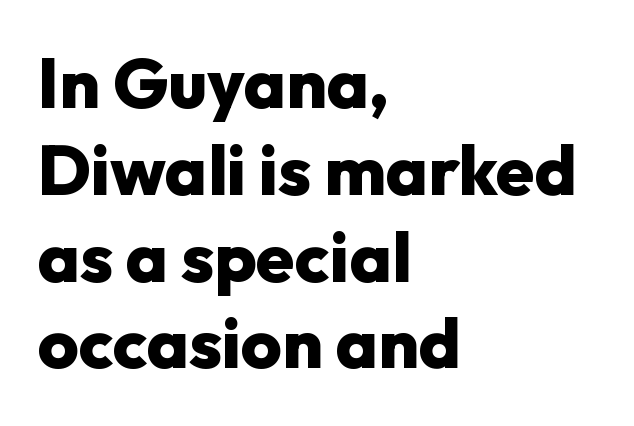
Q: Is the text bold? A: Yes.
Q: Is the text italic (slanted)? A: No, it is upright.
Q: Is the typeface a serif or a sans-serif typeface? A: Sans-serif.
Q: Is the text underlined? A: No.
Q: How is the paragraph aligned? A: Left-aligned.
Q: Is the spacing between letters normal or unusually wide? A: Normal.
Q: Width (condensed, normal, or wide)? A: Normal.
Q: Stroke contrast? A: Low.
Q: x-height? A: Medium.
Q: Monospaced? A: No.
